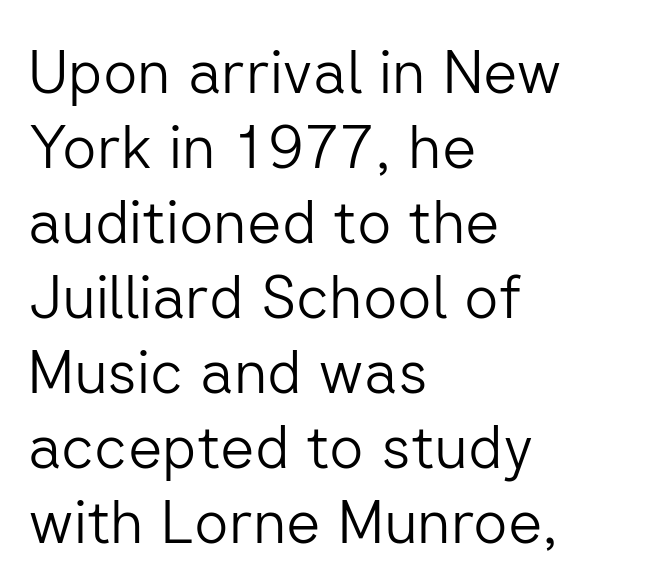
{"serif": "no", "italic": "no", "bold": "no", "weight": "light", "width": "normal", "stroke_contrast": "low", "x_height": "medium", "monospaced": "no", "underline": "no", "align": "left", "line_spacing": "normal", "line_spacing_ratio": 1.25, "letter_spacing": "normal", "letter_spacing_em": 0.0, "glyph_px": 60}
